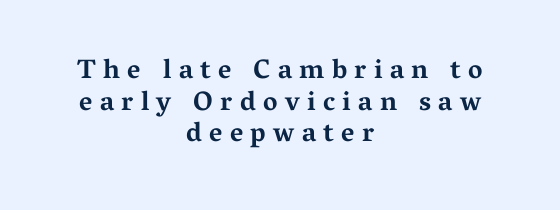
{"italic": "no", "bold": "yes", "underline": "no", "align": "center", "line_spacing_ratio": 1.17, "letter_spacing": "wide", "letter_spacing_em": 0.27, "glyph_px": 27}
